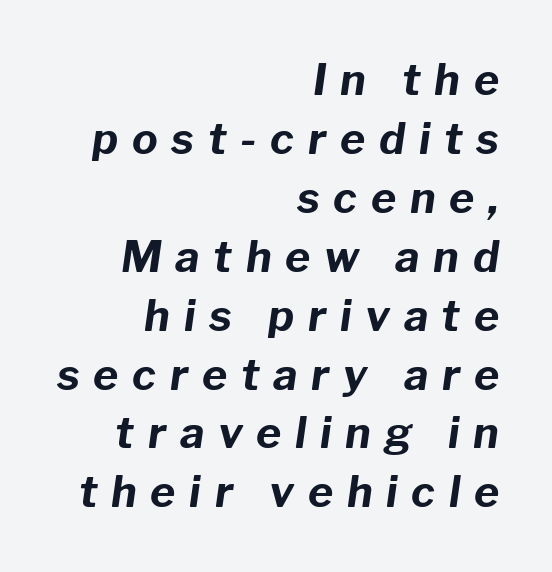
The image shows 43 px bold type, italic (leaning right); set right-aligned, normal line spacing (1.37x), unusually wide letter spacing (+0.32 em), not underlined; low stroke contrast and a medium x-height.
